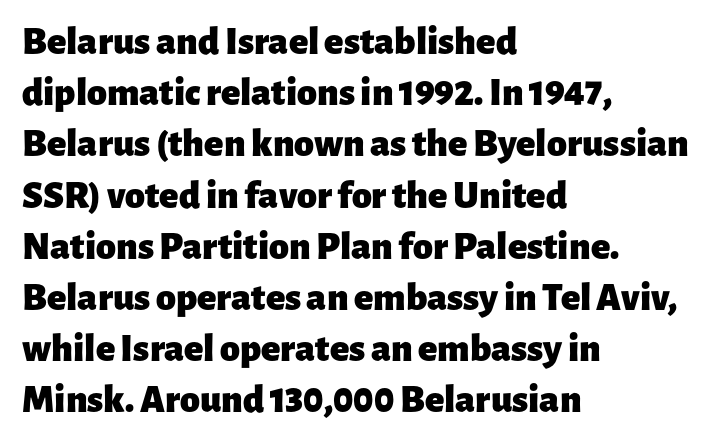
The image shows 40 px heavy sans-serif type, upright; set left-aligned, normal line spacing (1.28x), normal letter spacing, not underlined; low stroke contrast and a medium x-height.
